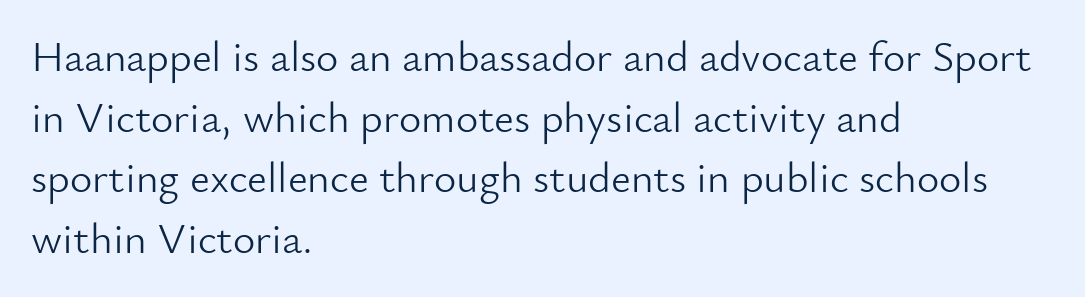
{"serif": "no", "italic": "no", "bold": "no", "weight": "light", "width": "normal", "stroke_contrast": "low", "x_height": "small", "monospaced": "no", "underline": "no", "align": "left", "line_spacing": "normal", "line_spacing_ratio": 1.41, "letter_spacing": "normal", "letter_spacing_em": 0.0, "glyph_px": 43}
